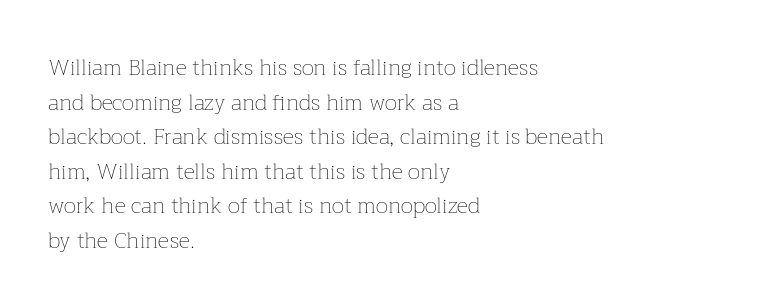
{"italic": "no", "bold": "no", "underline": "no", "align": "left", "line_spacing": "normal", "line_spacing_ratio": 1.57, "letter_spacing": "normal", "letter_spacing_em": 0.0, "glyph_px": 22}
